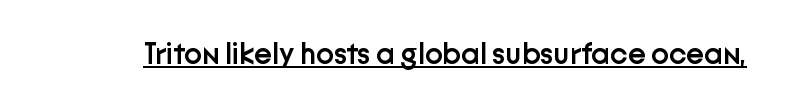
Serif or sans? Sans — the stroke terminals are bare. The passage shown is typed in a proportional face where columns would drift. How are the letters spaced? Ordinarily, with no added tracking. A somewhat darkened texture: the type is semibold rather than bold. The face used here appears with an underline applied. The type sits square on the baseline with zero lean.
